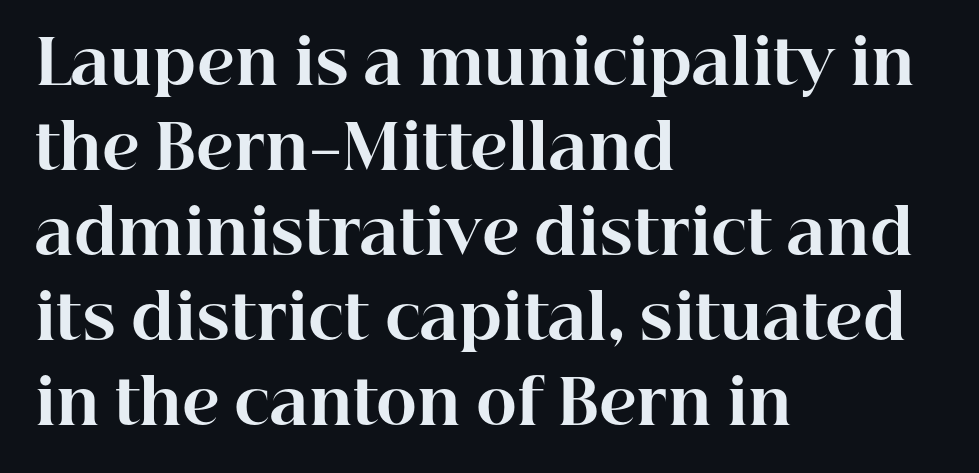
{"serif": "yes", "italic": "no", "bold": "yes", "weight": "bold", "width": "normal", "stroke_contrast": "high", "x_height": "medium", "monospaced": "no", "underline": "no", "align": "left", "line_spacing": "normal", "line_spacing_ratio": 1.37, "letter_spacing": "normal", "letter_spacing_em": 0.0, "glyph_px": 62}
